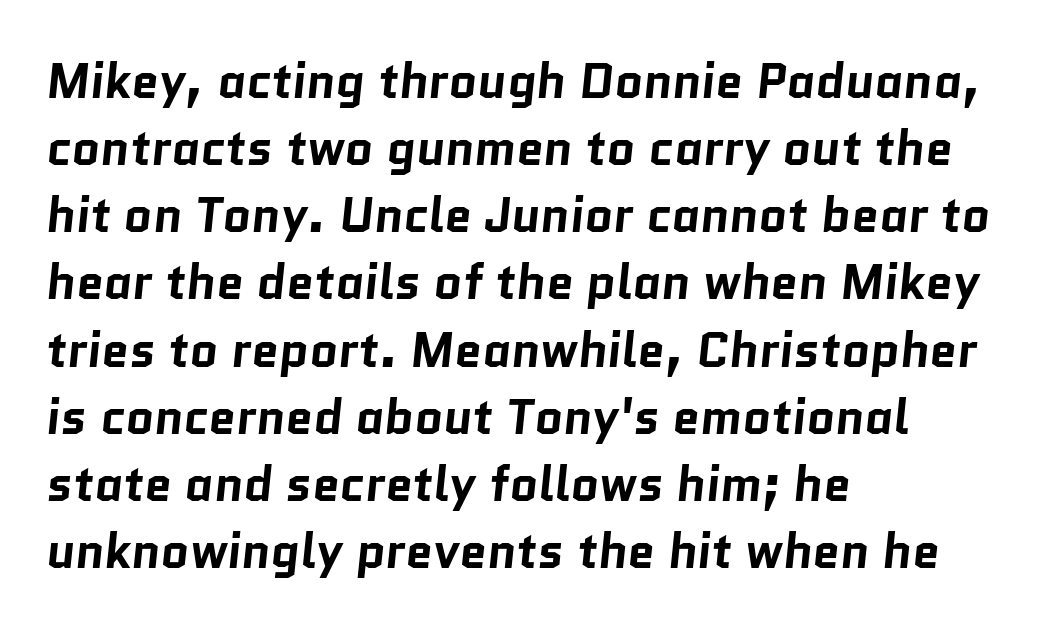
The image shows 49 px bold sans-serif type; set left-aligned, normal line spacing (1.37x), normal letter spacing, not underlined; low stroke contrast and a medium x-height.
